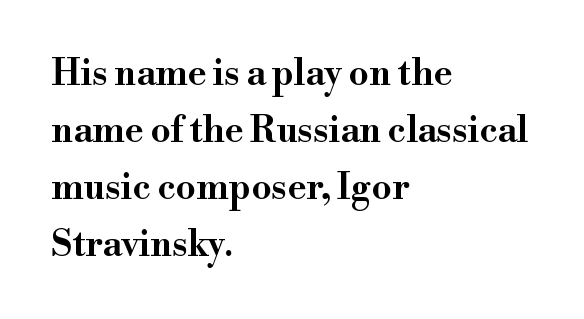
{"serif": "yes", "italic": "no", "width": "wide", "stroke_contrast": "high", "x_height": "small", "monospaced": "no", "underline": "no", "align": "left", "line_spacing": "normal", "line_spacing_ratio": 1.58, "letter_spacing": "normal", "letter_spacing_em": 0.0, "glyph_px": 36}
